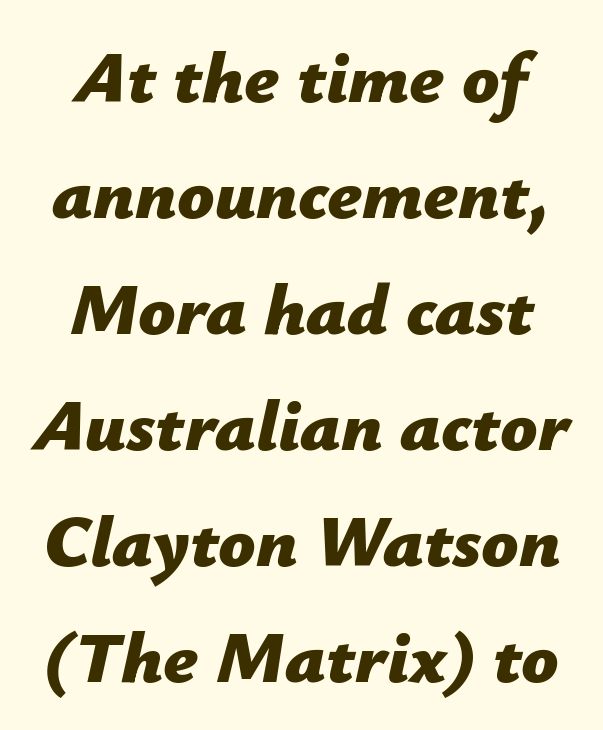
{"italic": "yes", "lean": "right", "slant_degrees": 12, "bold": "yes", "weight": "bold", "width": "normal", "stroke_contrast": "low", "x_height": "medium", "monospaced": "no", "underline": "no", "align": "center", "line_spacing": "normal", "line_spacing_ratio": 1.59, "letter_spacing": "normal", "letter_spacing_em": 0.0, "glyph_px": 73}
